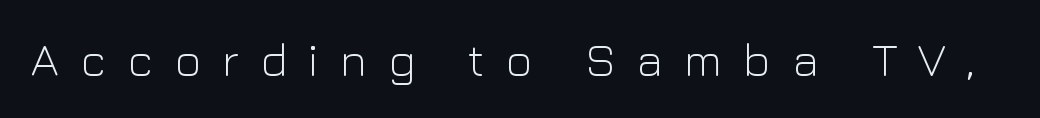
Character widths vary here, with narrow letters taking less room than wide ones. Weight: regular or lighter. The string is rendered with underlining switched off. In terms of posture, this sample is upright. Classification — sans serif. Between one letter and the next there's a generous, obvious gap.
